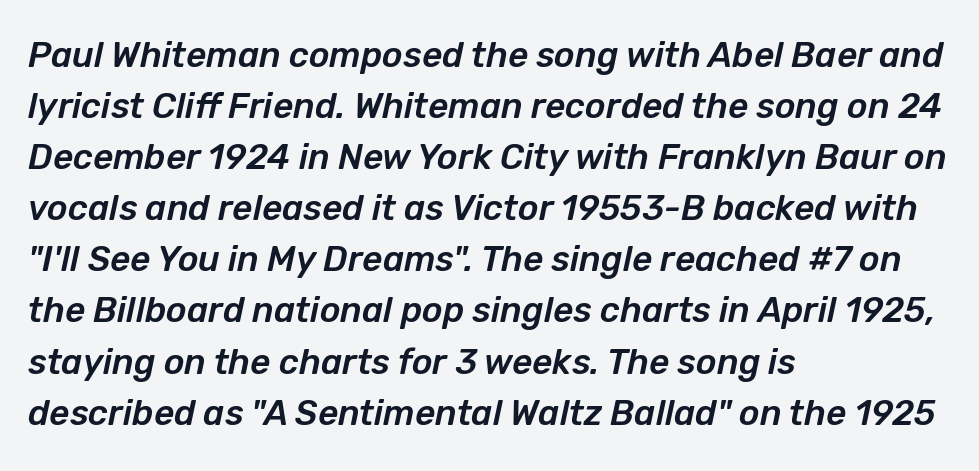
{"italic": "yes", "lean": "right", "slant_degrees": 12, "width": "normal", "stroke_contrast": "low", "x_height": "medium", "monospaced": "no", "underline": "no", "align": "left", "line_spacing": "normal", "line_spacing_ratio": 1.46, "letter_spacing": "normal", "letter_spacing_em": 0.0, "glyph_px": 35}
